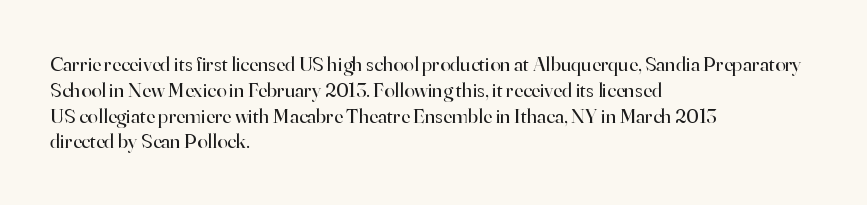
Q: Is the text bold? A: No.
Q: Is the text italic (slanted)? A: No, it is upright.
Q: Is the text underlined? A: No.
Q: How is the paragraph aligned? A: Left-aligned.
Q: Is the spacing between letters normal or unusually wide? A: Normal.
